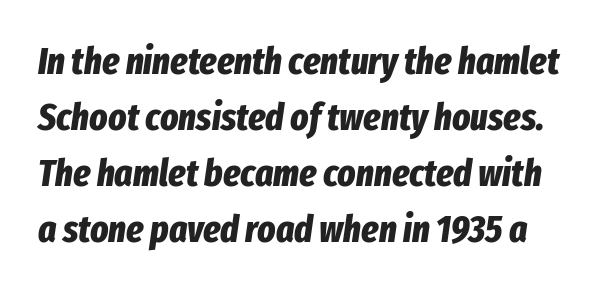
Weight check: bold — yes, fully. Normally led — the rows are evenly, conventionally spaced. Is the letter spacing exaggerated? No — it looks like the ordinary default. Nobody drew a line under any word here. Designer's note — italics engaged.
